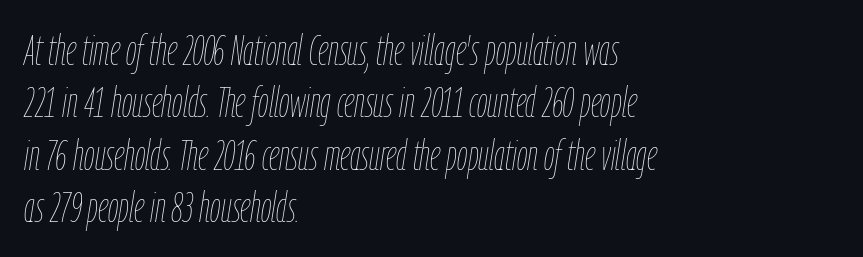
The image shows 42 px thin, condensed type, italic (leaning right); set left-aligned, normal line spacing (1.25x), normal letter spacing, not underlined; low stroke contrast and a medium x-height.
